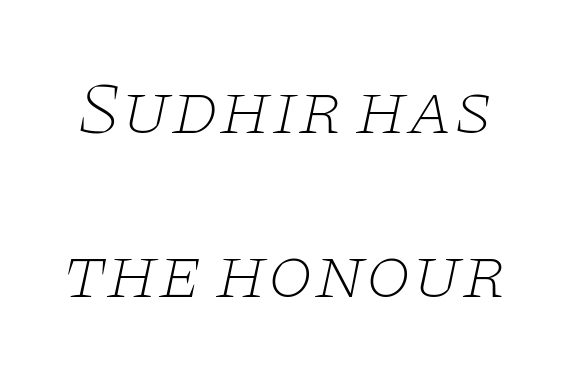
{"serif": "yes", "italic": "yes", "lean": "right", "slant_degrees": 11, "bold": "no", "weight": "thin", "width": "wide", "stroke_contrast": "low", "x_height": "large", "monospaced": "no", "underline": "no", "line_spacing": "loose", "line_spacing_ratio": 2.21, "letter_spacing": "normal", "letter_spacing_em": 0.0, "glyph_px": 74}
